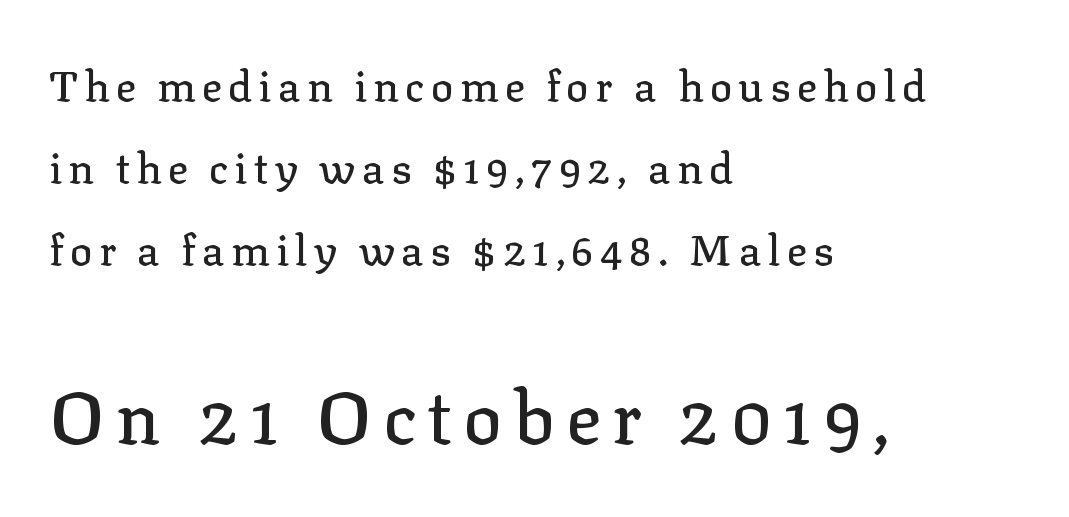
Q: Is the text italic (slanted)? A: No, it is upright.
Q: Is the typeface a serif or a sans-serif typeface? A: Serif.
Q: Is the text underlined? A: No.
Q: How is the paragraph aligned? A: Left-aligned.
Q: Is the spacing between lines tight, normal or loose? A: Loose.
Q: Which block of text is set in a larger size, the first (top) or the second (bottom)? A: The second (bottom) one.
Q: Width (condensed, normal, or wide)? A: Normal.
Q: Stroke contrast? A: Low.
Q: x-height? A: Medium.
Q: Monospaced? A: No.
